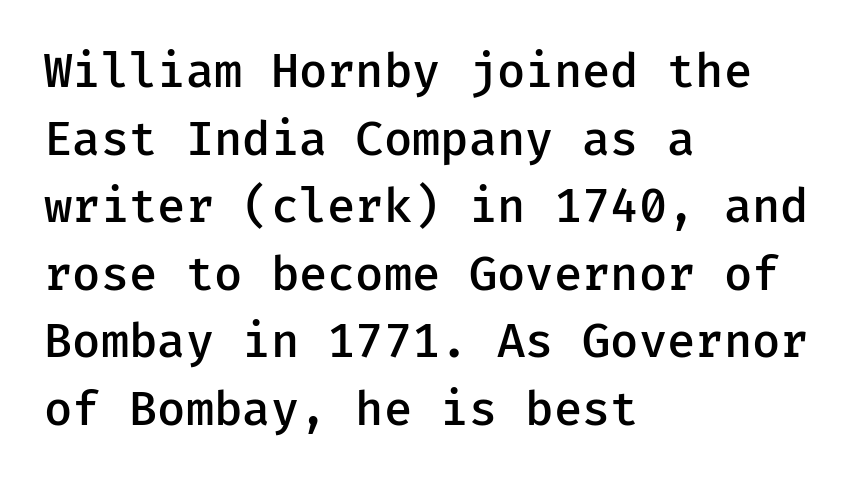
Q: Is the text bold? A: Semi-bold.
Q: Is the text italic (slanted)? A: No, it is upright.
Q: Is the typeface a serif or a sans-serif typeface? A: Sans-serif.
Q: Is the text underlined? A: No.
Q: How is the paragraph aligned? A: Left-aligned.
Q: Is the spacing between letters normal or unusually wide? A: Normal.
Q: Is the spacing between lines tight, normal or loose? A: Normal.
Q: Width (condensed, normal, or wide)? A: Normal.
Q: Stroke contrast? A: Low.
Q: x-height? A: Medium.
